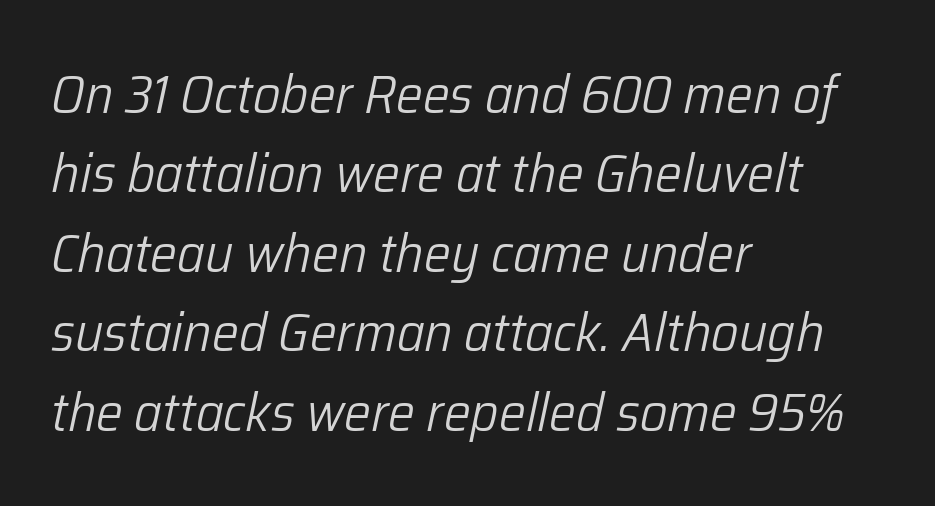
Q: Is the text bold? A: No.
Q: Is the text italic (slanted)? A: Yes, it leans right by about 12 degrees.
Q: Is the text underlined? A: No.
Q: How is the paragraph aligned? A: Left-aligned.
Q: Is the spacing between letters normal or unusually wide? A: Normal.
Q: Is the spacing between lines tight, normal or loose? A: Normal.
Q: Width (condensed, normal, or wide)? A: Normal.
Q: Stroke contrast? A: Low.
Q: x-height? A: Medium.
Q: Monospaced? A: No.
